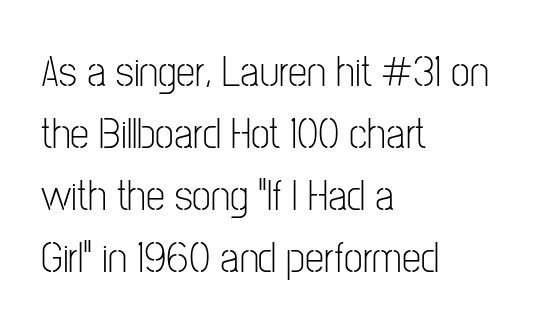
Q: Is the text bold? A: No.
Q: Is the text italic (slanted)? A: No, it is upright.
Q: Is the typeface a serif or a sans-serif typeface? A: Sans-serif.
Q: Is the text underlined? A: No.
Q: How is the paragraph aligned? A: Left-aligned.
Q: Is the spacing between letters normal or unusually wide? A: Normal.
Q: Is the spacing between lines tight, normal or loose? A: Normal.
Q: Width (condensed, normal, or wide)? A: Condensed.
Q: Stroke contrast? A: Low.
Q: x-height? A: Medium.
Q: Monospaced? A: No.
